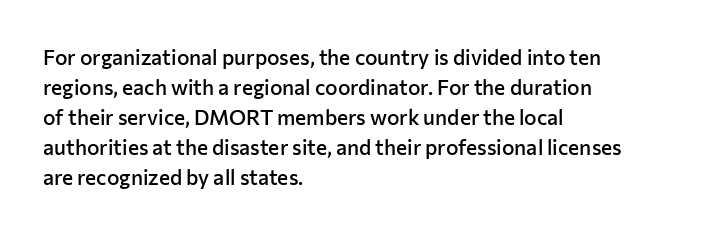
The image shows 21 px text type, upright; set left-aligned, normal line spacing (1.43x), normal letter spacing, not underlined.
